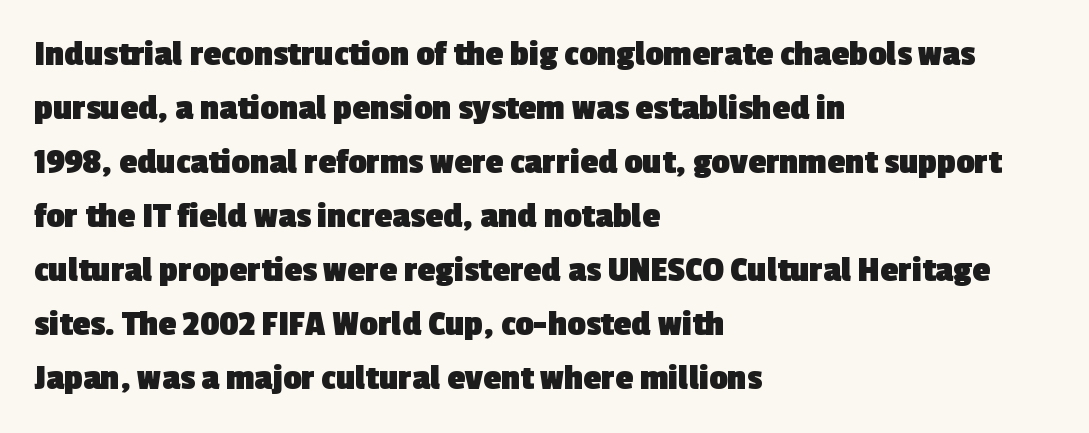
The image shows 36 px heavy sans-serif type; set left-aligned, normal line spacing (1.5x), normal letter spacing, not underlined; a medium x-height.
